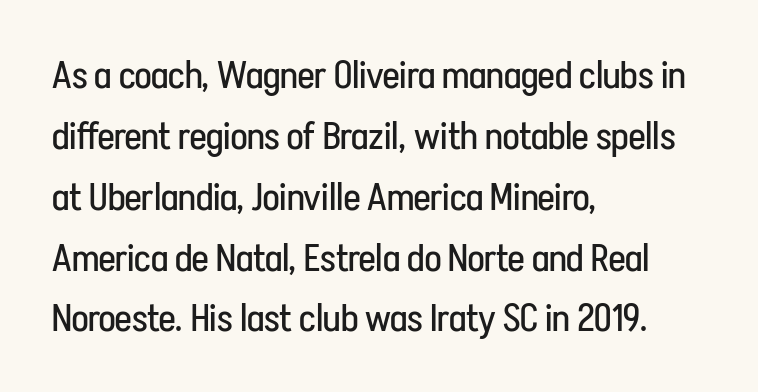
The rendering uses natural spacing where letterforms have individual widths. The compositor pushed each line to the left boundary. The strokes carry an ordinary text weight at most. Decoration check: the copy has no underline. Typographically, this falls in the sans-serif category.
